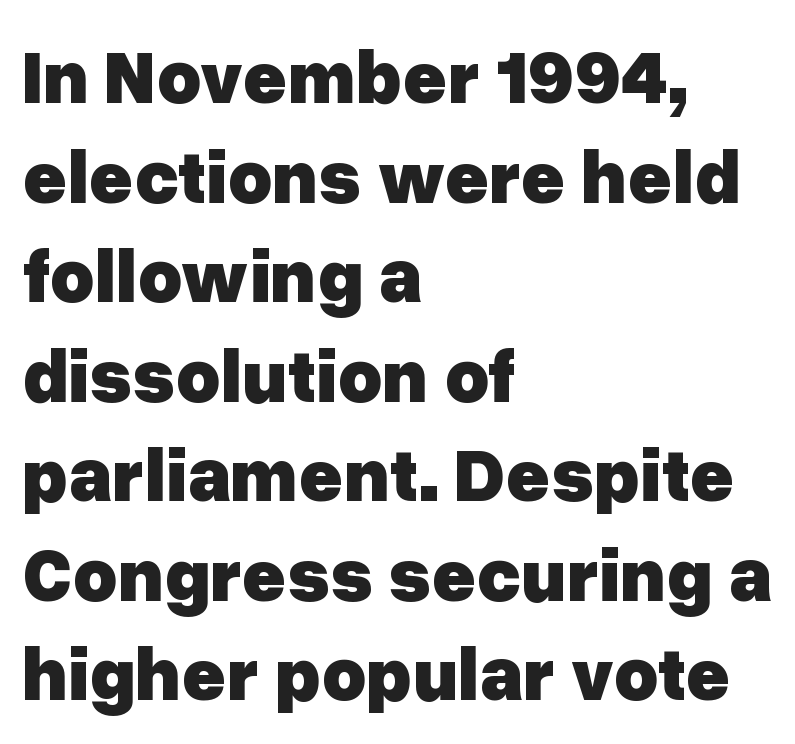
These lines are rendered in a variable-pitch font. Honestly, the row spacing looks completely unremarkable. The type family on display is of the sans-serif kind. The strokes are fattened all the way to bold. These lines stack with their left ends in a neat column. Inter-character spacing is left at the font's built-in metrics.
